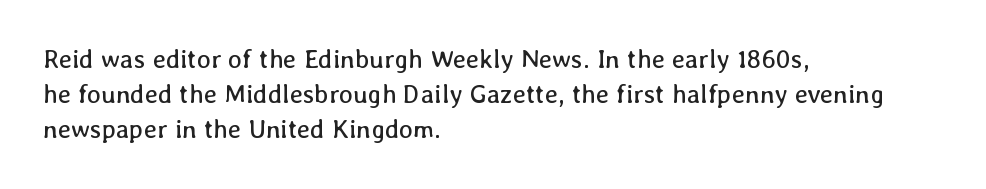
How are the letters spaced? Ordinarily, with no added tracking. Has an underline been added? It has not. Honestly, the row spacing looks completely unremarkable. The font is comparable to plain body text, perhaps lighter. Visually the block forms a straight wall on the left and a jagged coastline on the right.
